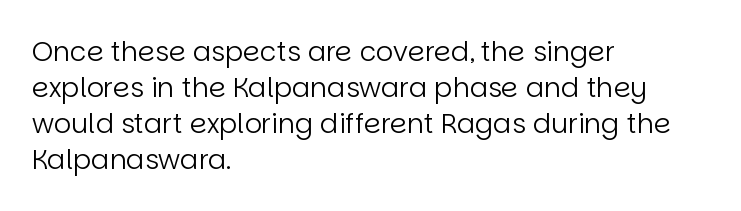
Q: Is the text bold? A: No.
Q: Is the text italic (slanted)? A: No, it is upright.
Q: Is the text underlined? A: No.
Q: How is the paragraph aligned? A: Left-aligned.
Q: Is the spacing between letters normal or unusually wide? A: Normal.
Q: Is the spacing between lines tight, normal or loose? A: Normal.
